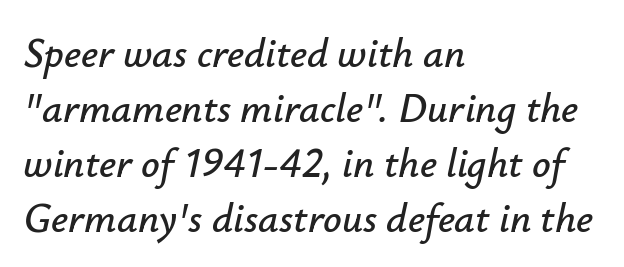
The image shows 41 px text type, italic (leaning right); set left-aligned, normal line spacing (1.34x), normal letter spacing, not underlined; low stroke contrast and a small x-height.
